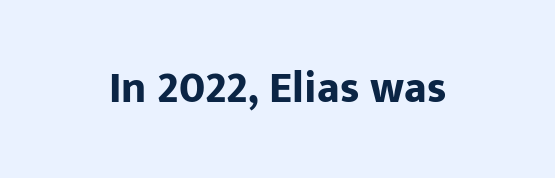
The image shows 44 px bold sans-serif type, upright; set centered, normal letter spacing, not underlined; low stroke contrast and a medium x-height.
